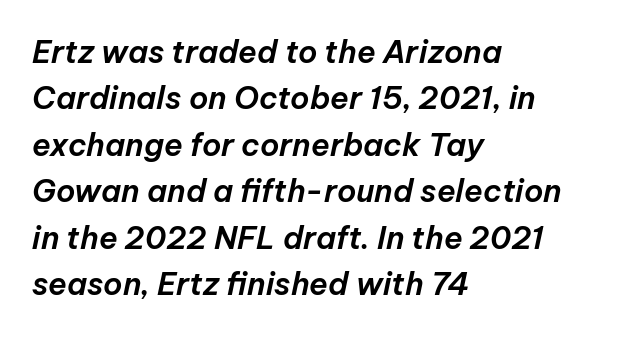
{"italic": "yes", "lean": "right", "slant_degrees": 12, "width": "normal", "stroke_contrast": "low", "x_height": "medium", "monospaced": "no", "underline": "no", "align": "left", "line_spacing": "normal", "line_spacing_ratio": 1.5, "letter_spacing": "normal", "letter_spacing_em": 0.0, "glyph_px": 31}
